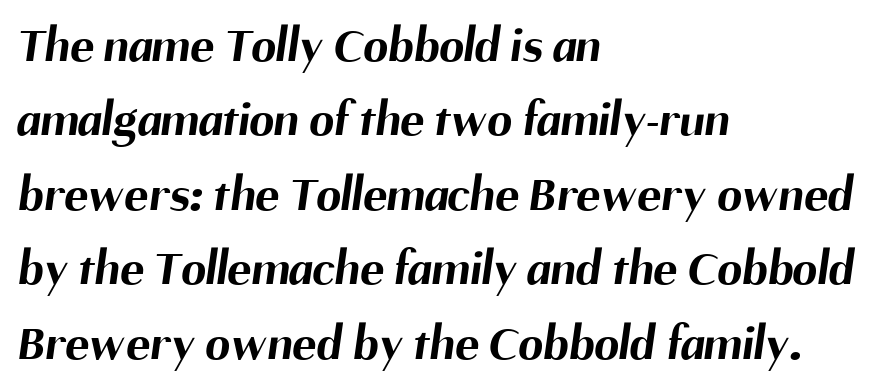
{"serif": "no", "bold": "yes", "weight": "bold", "width": "normal", "stroke_contrast": "medium", "x_height": "medium", "monospaced": "no", "underline": "no", "align": "left", "line_spacing": "normal", "line_spacing_ratio": 1.49, "letter_spacing": "normal", "letter_spacing_em": 0.0, "glyph_px": 50}
